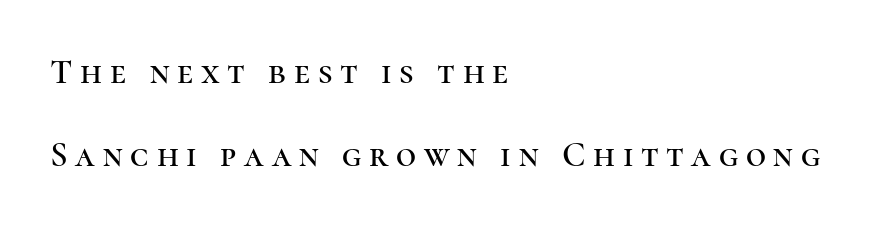
Q: Is the text italic (slanted)? A: No, it is upright.
Q: Is the typeface a serif or a sans-serif typeface? A: Serif.
Q: Is the text underlined? A: No.
Q: How is the paragraph aligned? A: Left-aligned.
Q: Is the spacing between letters normal or unusually wide? A: Unusually wide.
Q: Is the spacing between lines tight, normal or loose? A: Loose.
Q: Width (condensed, normal, or wide)? A: Normal.
Q: Stroke contrast? A: High.
Q: x-height? A: Medium.
Q: Monospaced? A: No.
